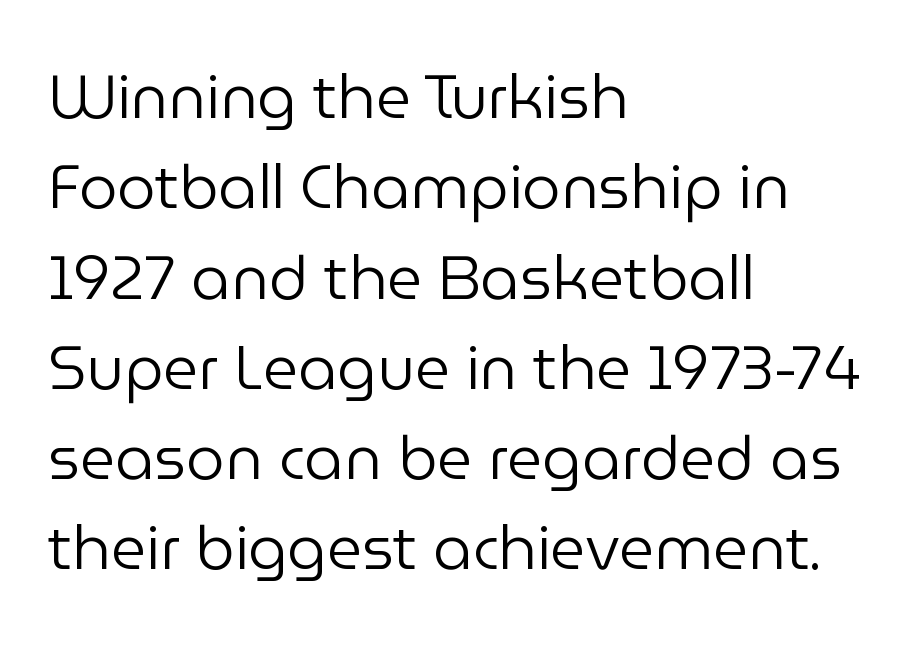
{"serif": "no", "italic": "no", "bold": "no", "weight": "regular", "width": "normal", "stroke_contrast": "low", "x_height": "medium", "monospaced": "no", "underline": "no", "align": "left", "line_spacing": "normal", "line_spacing_ratio": 1.48, "letter_spacing": "normal", "letter_spacing_em": 0.0, "glyph_px": 61}
